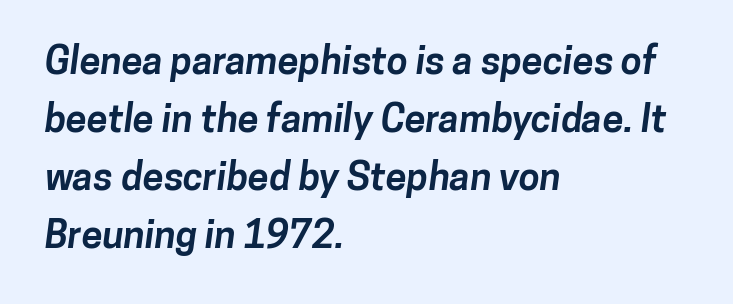
The image shows 38 px bold sans-serif type; set left-aligned, normal line spacing (1.53x), normal letter spacing, not underlined; low stroke contrast and a medium x-height.
